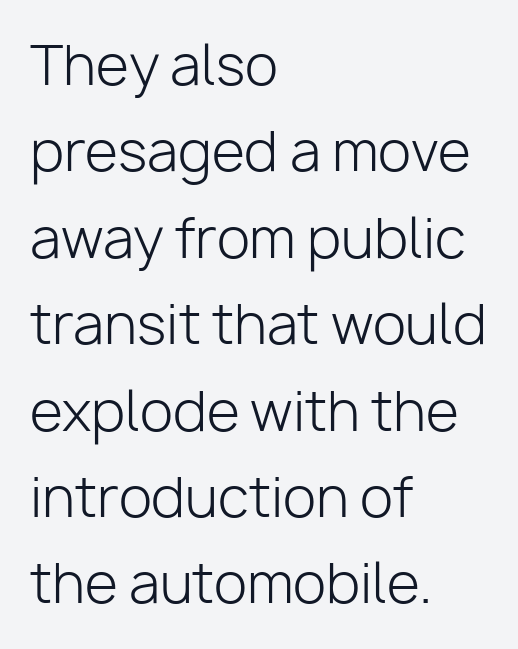
Q: Is the text bold? A: No.
Q: Is the text italic (slanted)? A: No, it is upright.
Q: Is the typeface a serif or a sans-serif typeface? A: Sans-serif.
Q: Is the text underlined? A: No.
Q: How is the paragraph aligned? A: Left-aligned.
Q: Is the spacing between letters normal or unusually wide? A: Normal.
Q: Is the spacing between lines tight, normal or loose? A: Normal.
Q: Width (condensed, normal, or wide)? A: Normal.
Q: Stroke contrast? A: Low.
Q: x-height? A: Medium.
Q: Monospaced? A: No.
